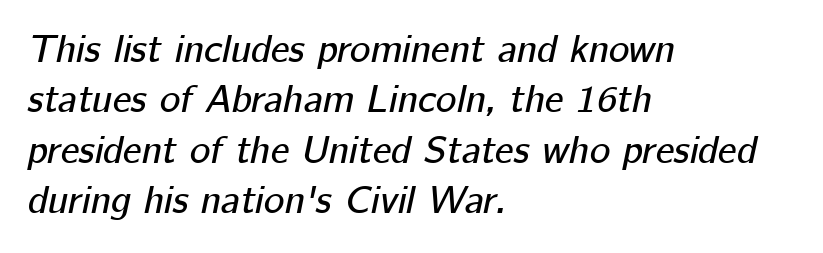
These lines were composed using italics. A clean baseline with only descenders dipping below it. Note the varied advance widths — an 'i' is clearly narrower than an 'm'. These lines keep a tight, regular rhythm from letter to letter.
